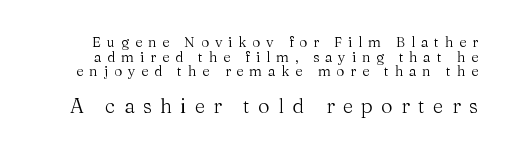
Q: Is the text bold? A: No.
Q: Is the text italic (slanted)? A: No, it is upright.
Q: Is the text underlined? A: No.
Q: Is the spacing between letters normal or unusually wide? A: Unusually wide.
Q: Is the spacing between lines tight, normal or loose? A: Tight.
Q: Which block of text is set in a larger size, the first (top) or the second (bottom)? A: The second (bottom) one.
